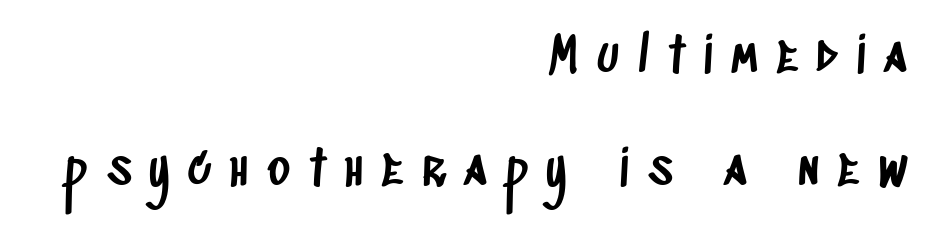
{"serif": "no", "width": "condensed", "stroke_contrast": "low", "x_height": "large", "monospaced": "no", "underline": "no", "align": "right", "line_spacing": "loose", "line_spacing_ratio": 2.36, "letter_spacing": "wide", "letter_spacing_em": 0.38, "glyph_px": 48}
